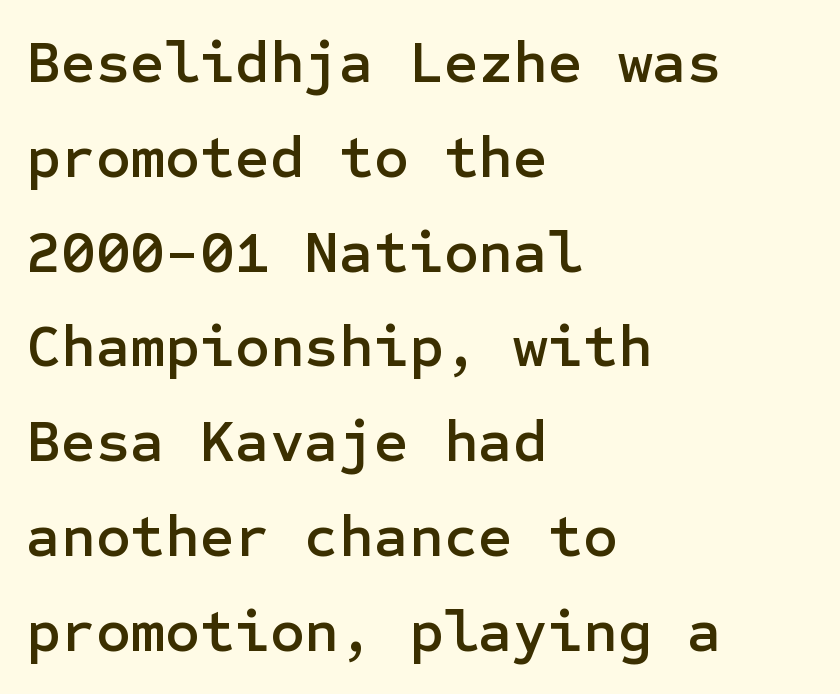
{"serif": "no", "italic": "no", "width": "normal", "stroke_contrast": "low", "x_height": "medium", "underline": "no", "align": "left", "line_spacing": "normal", "line_spacing_ratio": 1.58, "letter_spacing": "normal", "letter_spacing_em": 0.0, "glyph_px": 60}
